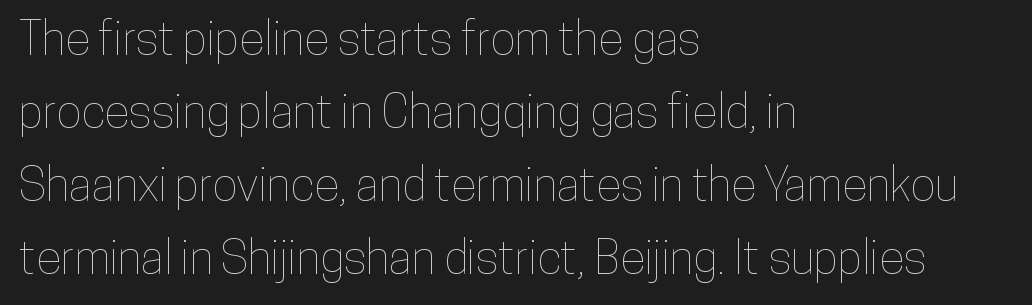
{"italic": "no", "width": "condensed", "stroke_contrast": "low", "x_height": "medium", "monospaced": "no", "underline": "no", "align": "left", "line_spacing": "normal", "line_spacing_ratio": 1.55, "letter_spacing": "normal", "letter_spacing_em": 0.0, "glyph_px": 47}
